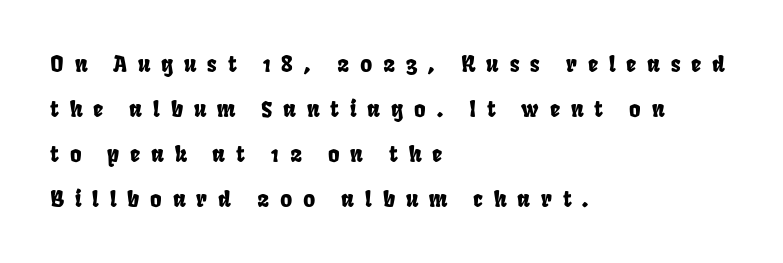
{"underline": "no", "align": "left", "line_spacing": "loose", "line_spacing_ratio": 2.04, "letter_spacing": "wide", "letter_spacing_em": 0.49, "glyph_px": 22}
